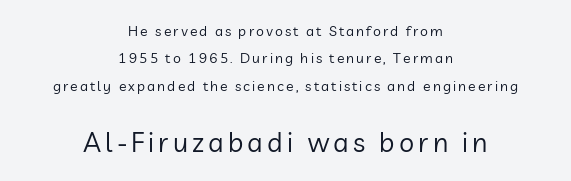
The image shows 27 px text type, upright; set centered, loose line spacing (1.95x), not underlined; the second (bottom) block is 1.93x larger.
